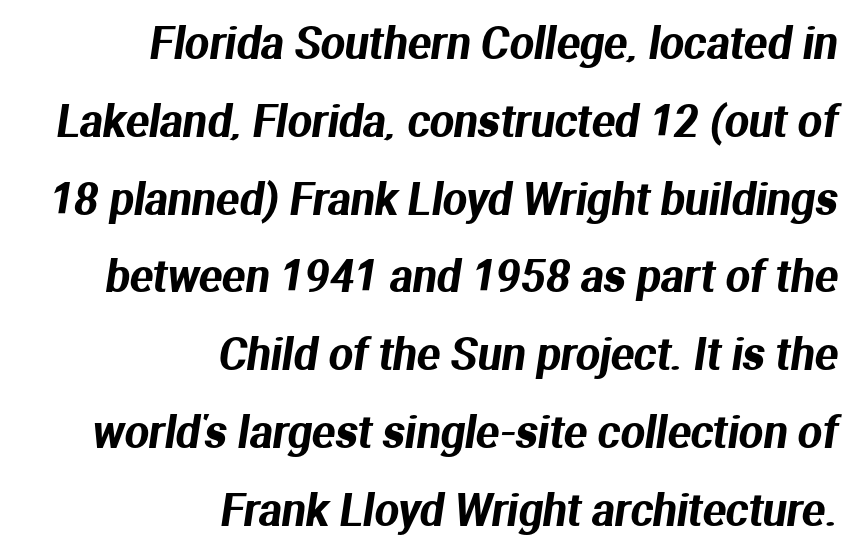
Each word holds together tightly as a unit, with standard inter-letter gaps. Think of a printed novel: that variable character pitch is what you see here. The specimen omits any rule beneath the text block's lines. The glyphs in this specimen are sans serif. Short and long lines alike share a common ending point at right.
